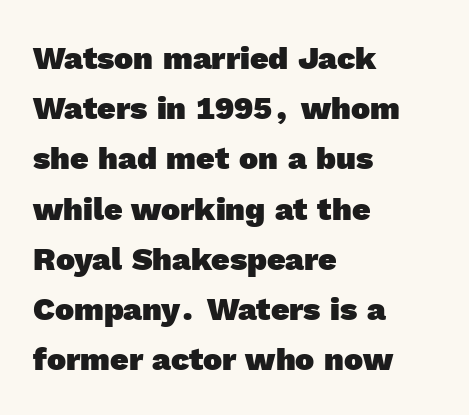
{"serif": "no", "bold": "yes", "weight": "heavy", "width": "normal", "x_height": "medium", "monospaced": "no", "underline": "no", "align": "left", "line_spacing": "normal", "line_spacing_ratio": 1.57, "letter_spacing": "normal", "letter_spacing_em": 0.0, "glyph_px": 32}
